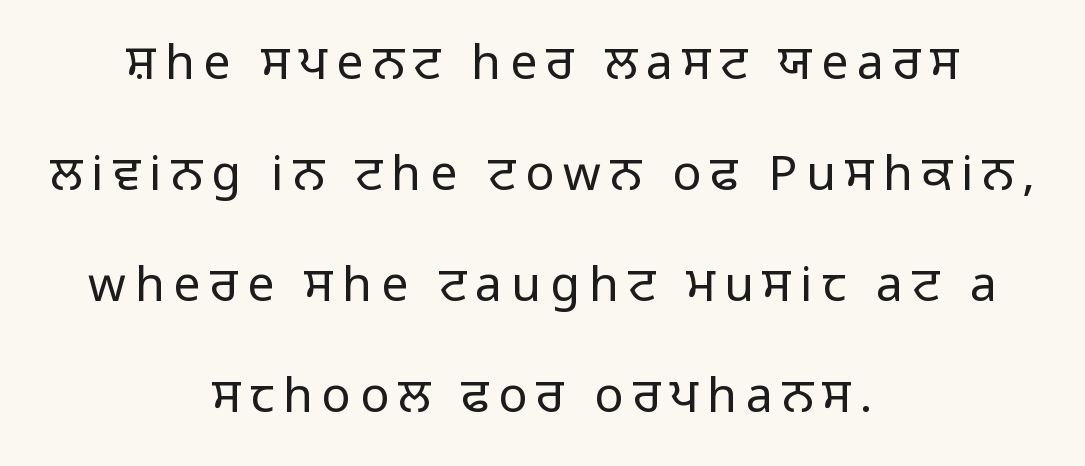
Quick note: underline off. Examine the stroke ends and you'll find no serifs. The rendering uses natural spacing where letterforms have individual widths. The rendering positions every line midway between the sides.
